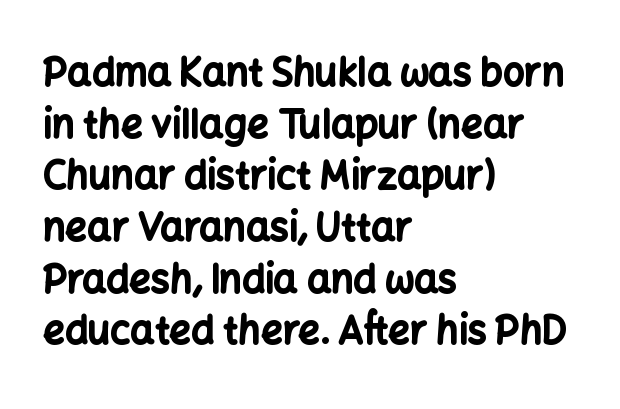
The image shows 38 px bold sans-serif type, upright; set left-aligned, normal line spacing (1.36x), normal letter spacing, not underlined; low stroke contrast and a medium x-height.
